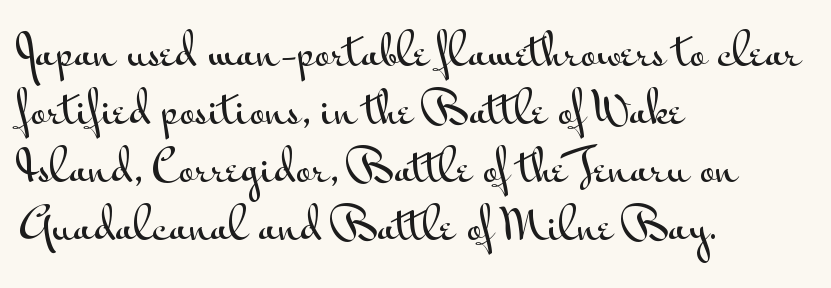
The image shows 43 px wide sans-serif type; set left-aligned, normal line spacing (1.35x), normal letter spacing, not underlined; medium stroke contrast and a small x-height.
